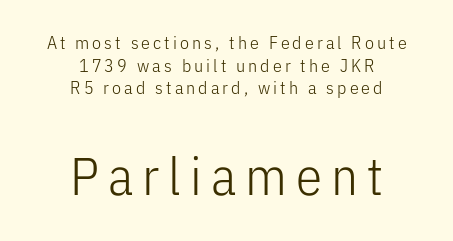
Q: Is the text bold? A: No.
Q: Is the text italic (slanted)? A: No, it is upright.
Q: Is the typeface a serif or a sans-serif typeface? A: Sans-serif.
Q: Is the text underlined? A: No.
Q: How is the paragraph aligned? A: Centered.
Q: Is the spacing between lines tight, normal or loose? A: Normal.
Q: Which block of text is set in a larger size, the first (top) or the second (bottom)? A: The second (bottom) one.
Q: Width (condensed, normal, or wide)? A: Condensed.
Q: Stroke contrast? A: Low.
Q: x-height? A: Medium.
Q: Monospaced? A: No.
